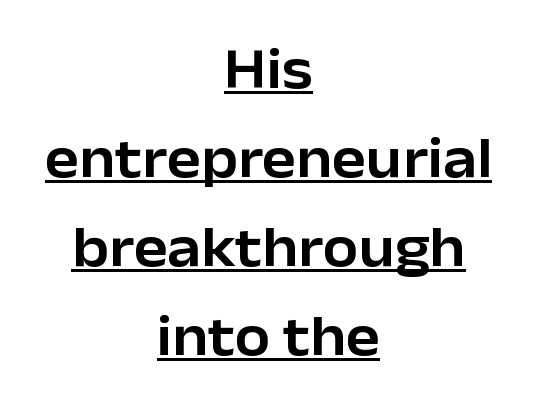
The image shows 57 px sans-serif type, upright; set centered, normal line spacing (1.56x), normal letter spacing, underlined; low stroke contrast and a medium x-height.
